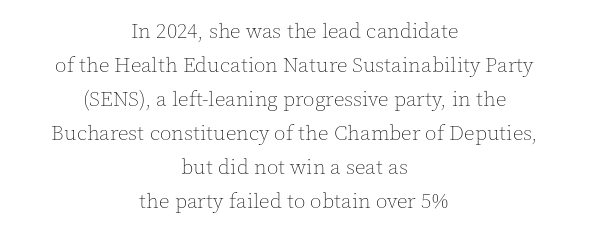
{"italic": "no", "bold": "no", "underline": "no", "align": "center", "line_spacing": "normal", "line_spacing_ratio": 1.62, "letter_spacing": "normal", "letter_spacing_em": 0.0, "glyph_px": 21}
